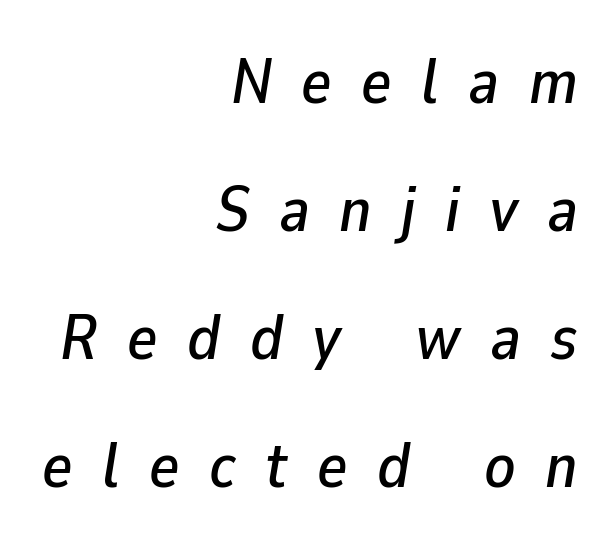
The image shows 64 px text type, italic (leaning right); set right-aligned, loose line spacing (2.0x), unusually wide letter spacing (+0.46 em), not underlined; low stroke contrast and a medium x-height.
